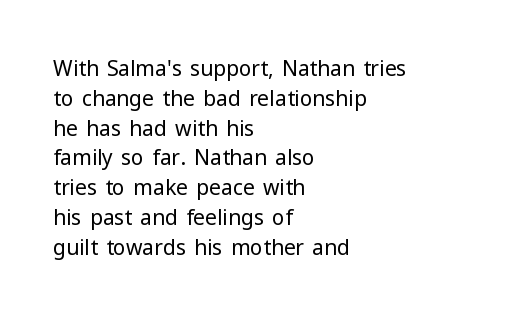
Q: Is the text bold? A: No.
Q: Is the text italic (slanted)? A: No, it is upright.
Q: Is the text underlined? A: No.
Q: How is the paragraph aligned? A: Left-aligned.
Q: Is the spacing between letters normal or unusually wide? A: Normal.
Q: Is the spacing between lines tight, normal or loose? A: Normal.
